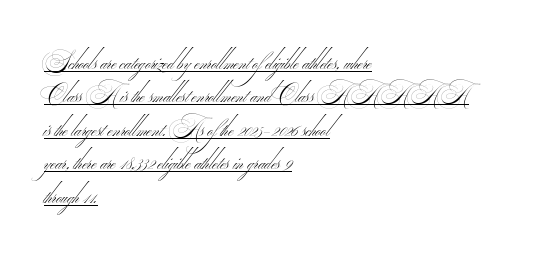
The image shows 22 px text type; set left-aligned, normal line spacing (1.52x), normal letter spacing, underlined.
